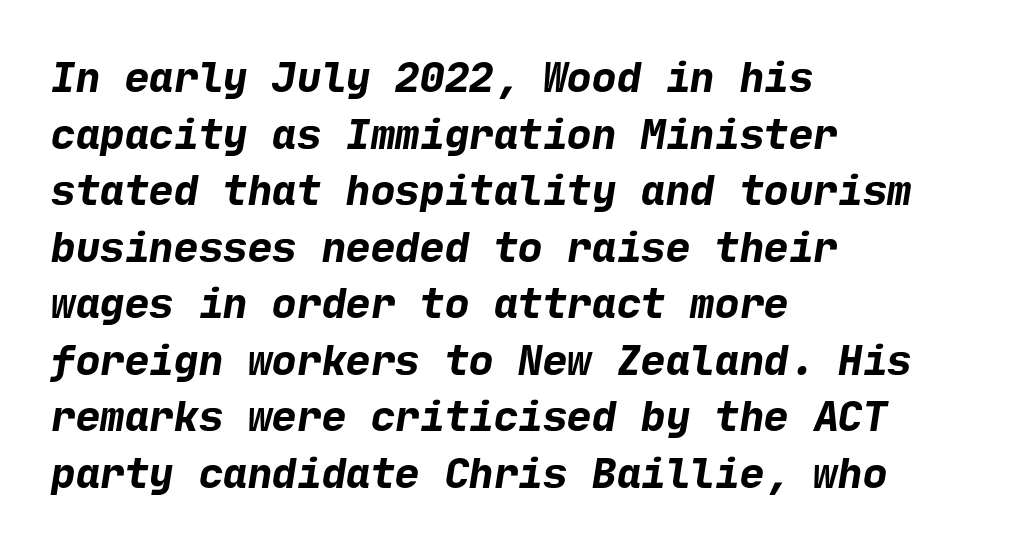
{"serif": "no", "bold": "yes", "weight": "bold", "width": "normal", "stroke_contrast": "low", "x_height": "medium", "underline": "no", "align": "left", "line_spacing": "normal", "line_spacing_ratio": 1.38, "letter_spacing": "normal", "letter_spacing_em": 0.0, "glyph_px": 41}
